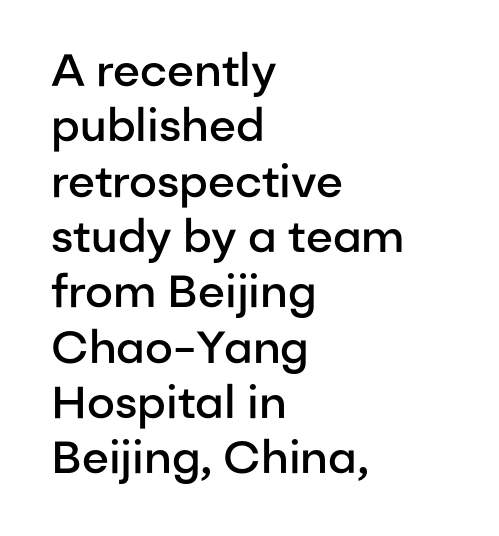
Q: Is the text bold? A: Semi-bold.
Q: Is the text italic (slanted)? A: No, it is upright.
Q: Is the typeface a serif or a sans-serif typeface? A: Sans-serif.
Q: Is the text underlined? A: No.
Q: How is the paragraph aligned? A: Left-aligned.
Q: Is the spacing between letters normal or unusually wide? A: Normal.
Q: Width (condensed, normal, or wide)? A: Normal.
Q: Stroke contrast? A: Low.
Q: x-height? A: Medium.
Q: Monospaced? A: No.
